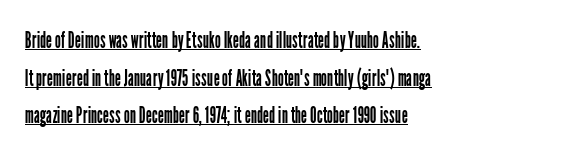
The image shows 24 px text type, upright; set left-aligned, normal line spacing (1.57x), normal letter spacing, underlined.
